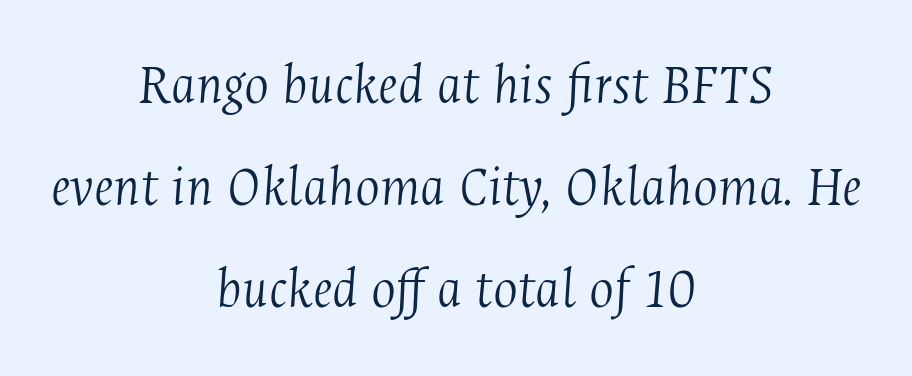
Q: Is the text bold? A: No.
Q: Is the text italic (slanted)? A: Yes, it leans right by about 4 degrees.
Q: Is the typeface a serif or a sans-serif typeface? A: Serif.
Q: Is the text underlined? A: No.
Q: How is the paragraph aligned? A: Centered.
Q: Is the spacing between letters normal or unusually wide? A: Normal.
Q: Width (condensed, normal, or wide)? A: Condensed.
Q: Stroke contrast? A: Medium.
Q: x-height? A: Medium.
Q: Monospaced? A: No.
